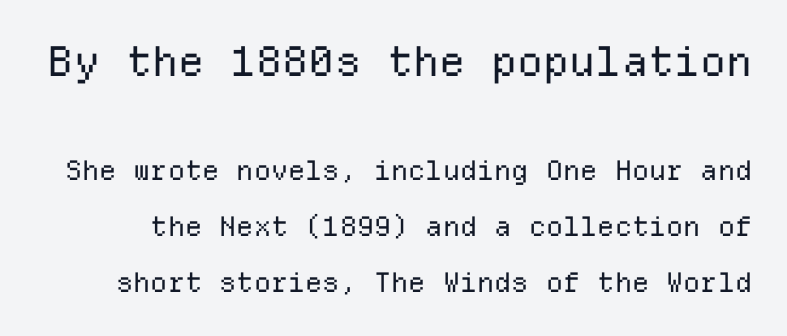
Think of a typewriter: that constant character pitch is what you see here. These lines stand farther apart than default settings would place them. Italic? Not at all — the glyphs are vertical. Are there feet on the stems? There aren't — it's a sans.
